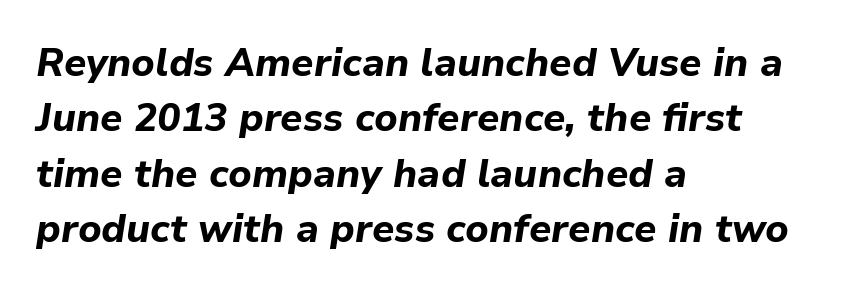
Regarding leading, the lines here are spaced in the standard way. Descenders hang freely into open space. There's an unmistakable incline to the writing here. These lines carry a lot of weight — the face is fully bold. This sample has the flowing, uneven cadence of proportional lettering.
